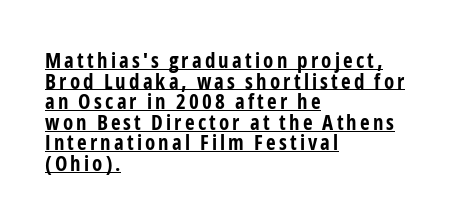
The image shows 21 px bold type, upright; set left-aligned, tight line spacing (0.98x), underlined.
